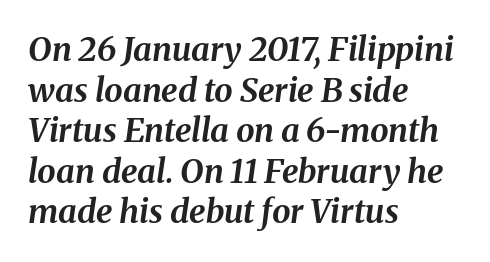
The typography opts for an oblique posture over an upright one. Spacing between characters is what you'd get straight out of the box. The rendering uses natural spacing where letterforms have individual widths. Heavy-handed strokes throughout: this text is bold. The foot of each line stays bare and open. These lines stack with their left ends in a neat column.
